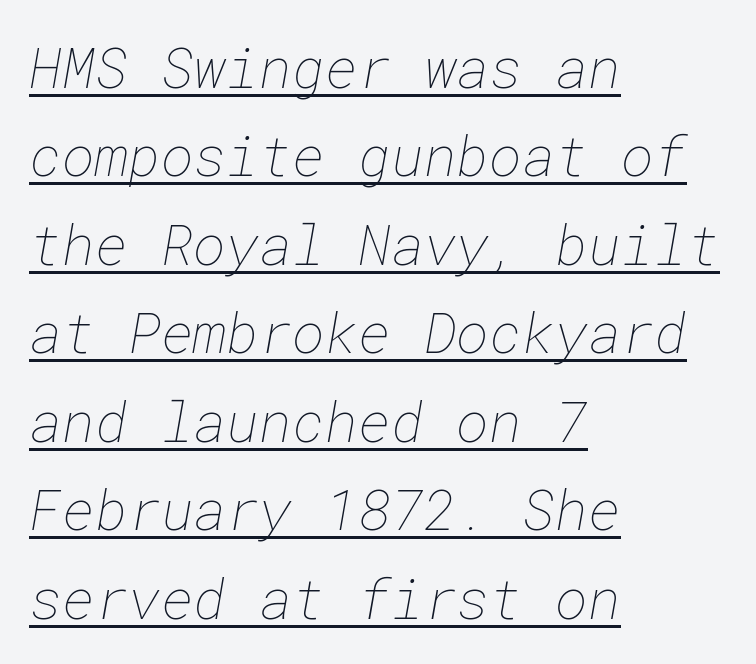
Q: Is the text bold? A: No.
Q: Is the text underlined? A: Yes.
Q: How is the paragraph aligned? A: Left-aligned.
Q: Is the spacing between letters normal or unusually wide? A: Normal.
Q: Is the spacing between lines tight, normal or loose? A: Normal.
Q: Width (condensed, normal, or wide)? A: Normal.
Q: Stroke contrast? A: Low.
Q: x-height? A: Medium.
